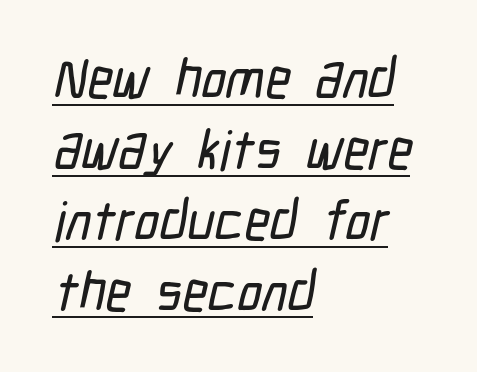
Q: Is the typeface a serif or a sans-serif typeface? A: Sans-serif.
Q: Is the text underlined? A: Yes.
Q: How is the paragraph aligned? A: Left-aligned.
Q: Is the spacing between letters normal or unusually wide? A: Normal.
Q: Is the spacing between lines tight, normal or loose? A: Normal.
Q: Width (condensed, normal, or wide)? A: Condensed.
Q: Stroke contrast? A: Low.
Q: x-height? A: Medium.
Q: Monospaced? A: No.
